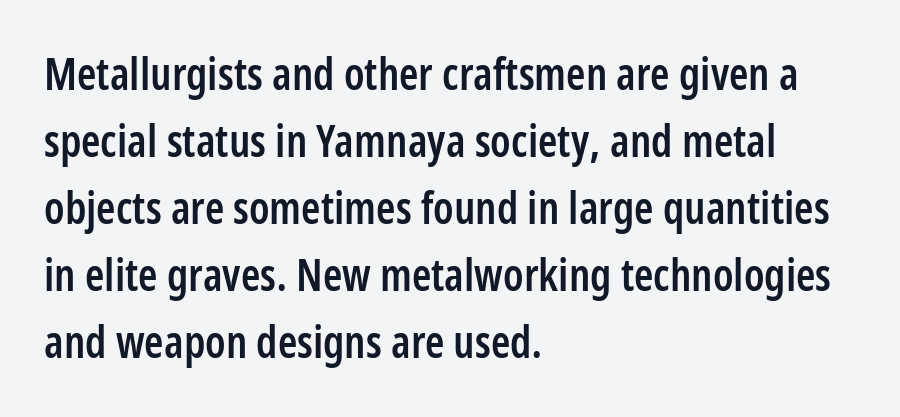
Leading matches the norm, producing a regular column. This is the in-between weight designers call semibold or demi. Upright lettering throughout. Is this a fixed-width face? No — the glyphs have proportional, varying widths. Any mark beneath the type? The region is blank. Serif or sans? Sans — the stroke terminals are bare.
